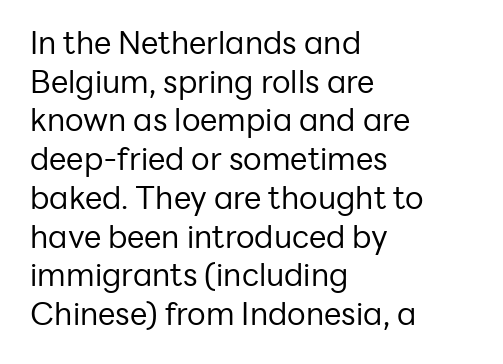
Q: Is the text bold? A: No.
Q: Is the text italic (slanted)? A: No, it is upright.
Q: Is the typeface a serif or a sans-serif typeface? A: Sans-serif.
Q: Is the text underlined? A: No.
Q: How is the paragraph aligned? A: Left-aligned.
Q: Is the spacing between letters normal or unusually wide? A: Normal.
Q: Is the spacing between lines tight, normal or loose? A: Normal.
Q: Width (condensed, normal, or wide)? A: Normal.
Q: Stroke contrast? A: Low.
Q: x-height? A: Medium.
Q: Monospaced? A: No.
